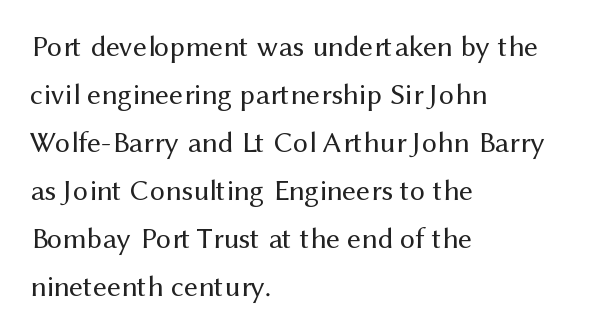
{"serif": "no", "italic": "no", "bold": "no", "weight": "regular", "width": "normal", "stroke_contrast": "medium", "x_height": "medium", "monospaced": "no", "underline": "no", "align": "left", "line_spacing": "normal", "line_spacing_ratio": 1.6, "letter_spacing": "normal", "letter_spacing_em": 0.0, "glyph_px": 30}
